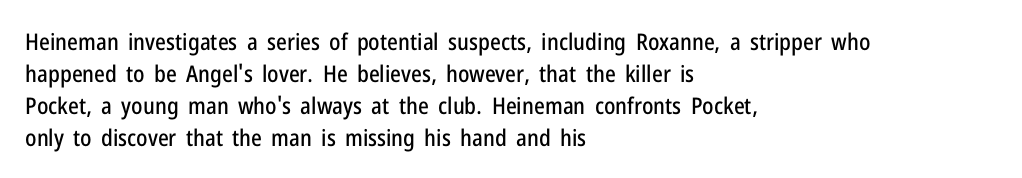
The image shows 23 px text type, upright; set left-aligned, normal line spacing (1.39x), normal letter spacing, not underlined.
